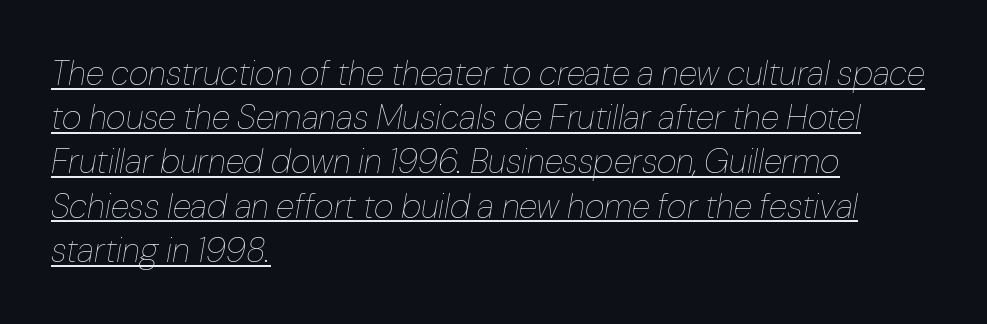
Q: Is the text bold? A: No.
Q: Is the text italic (slanted)? A: Yes, it leans right by about 10 degrees.
Q: Is the text underlined? A: Yes.
Q: How is the paragraph aligned? A: Left-aligned.
Q: Is the spacing between letters normal or unusually wide? A: Normal.
Q: Is the spacing between lines tight, normal or loose? A: Normal.
Q: Width (condensed, normal, or wide)? A: Normal.
Q: Stroke contrast? A: Low.
Q: x-height? A: Medium.
Q: Monospaced? A: No.
